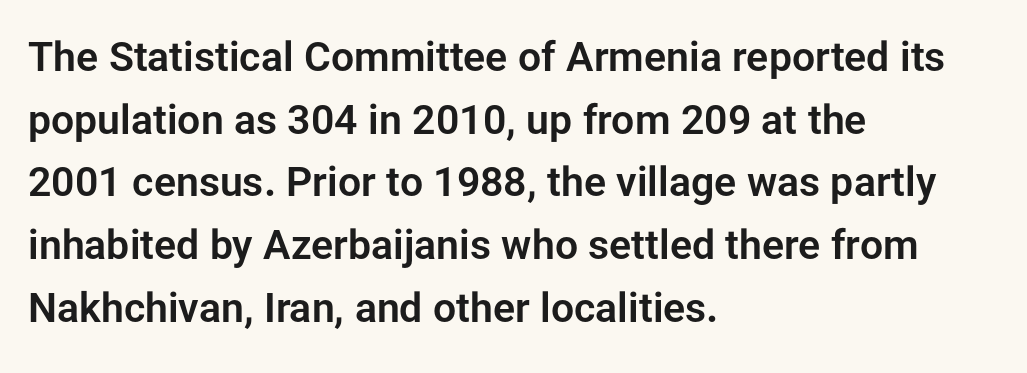
Q: Is the text italic (slanted)? A: No, it is upright.
Q: Is the typeface a serif or a sans-serif typeface? A: Sans-serif.
Q: Is the text underlined? A: No.
Q: How is the paragraph aligned? A: Left-aligned.
Q: Is the spacing between letters normal or unusually wide? A: Normal.
Q: Is the spacing between lines tight, normal or loose? A: Normal.
Q: Width (condensed, normal, or wide)? A: Normal.
Q: Stroke contrast? A: Low.
Q: x-height? A: Medium.
Q: Monospaced? A: No.
